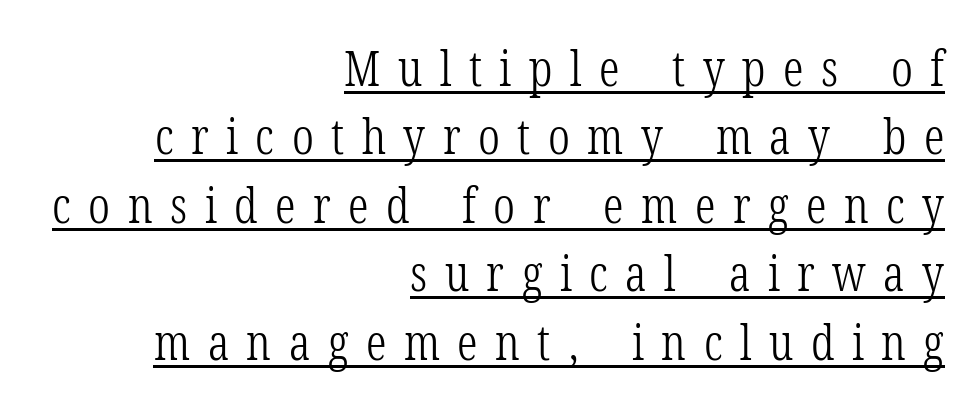
{"serif": "yes", "italic": "no", "bold": "no", "weight": "light", "width": "condensed", "stroke_contrast": "low", "x_height": "medium", "monospaced": "no", "underline": "yes", "align": "right", "line_spacing": "normal", "line_spacing_ratio": 1.37, "letter_spacing": "wide", "letter_spacing_em": 0.35, "glyph_px": 50}
